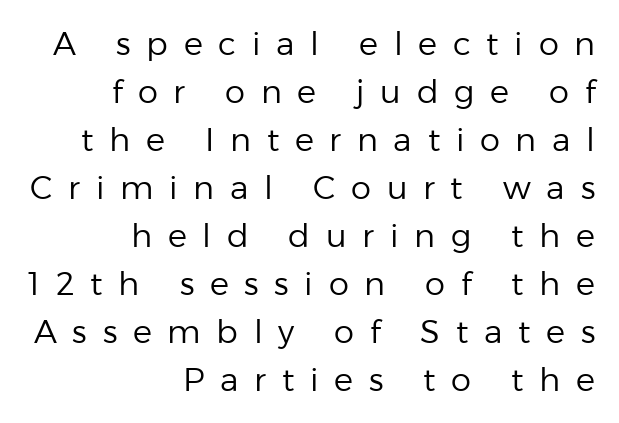
The image shows 32 px regular-weight sans-serif type, upright; set right-aligned, normal line spacing (1.5x), unusually wide letter spacing (+0.49 em), not underlined; low stroke contrast and a medium x-height.
